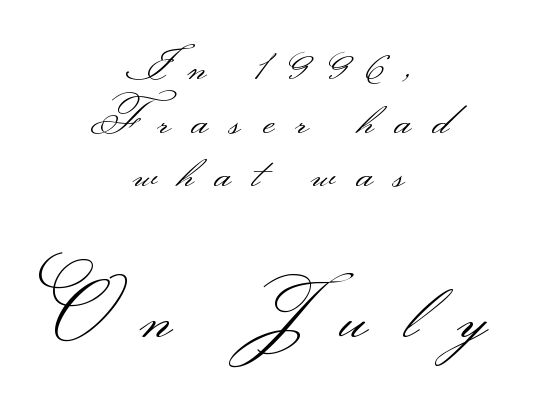
Q: Is the text bold? A: No.
Q: Is the text italic (slanted)? A: Yes.
Q: Is the typeface a serif or a sans-serif typeface? A: Sans-serif.
Q: Is the text underlined? A: No.
Q: How is the paragraph aligned? A: Centered.
Q: Is the spacing between letters normal or unusually wide? A: Unusually wide.
Q: Which block of text is set in a larger size, the first (top) or the second (bottom)? A: The second (bottom) one.
Q: Width (condensed, normal, or wide)? A: Wide.
Q: Stroke contrast? A: Medium.
Q: Monospaced? A: No.
